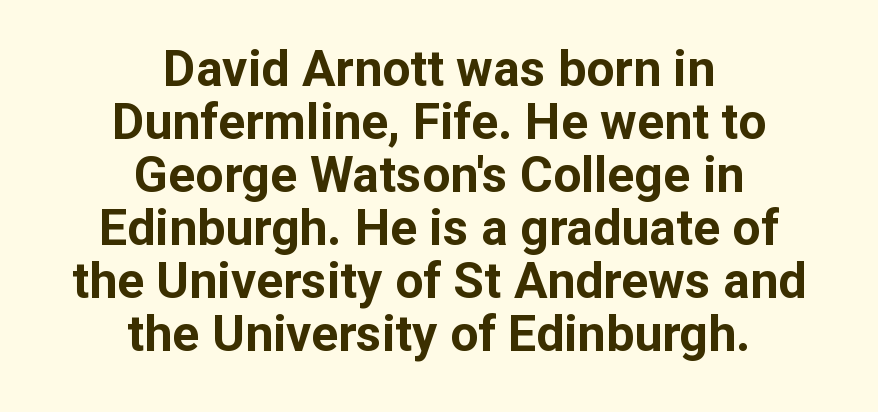
The letters carry no serifs — their stems end cleanly without finishing strokes. Heavy-handed strokes throughout: this text is bold. Think of a printed novel: that variable character pitch is what you see here. Each word holds together tightly as a unit, with standard inter-letter gaps. No italicization has been applied; the sample stays upright.
